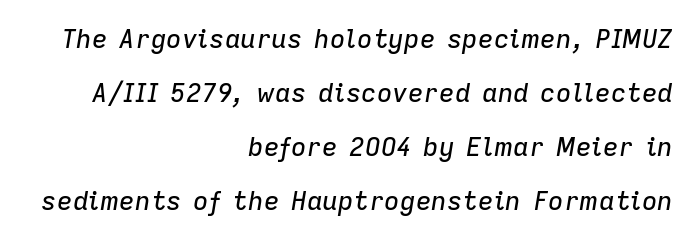
The letters are slanted; this is an italic face. Type without underlining. This rendering uses right alignment, leaving the left contour irregular. In terms of leading, this rendering errs on the spacious side. The passage shown has conventional tracking throughout.
